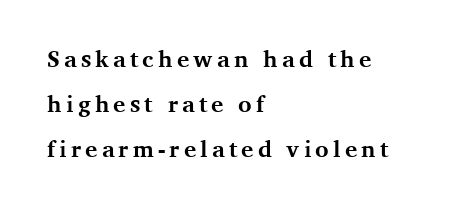
Q: Is the text bold? A: Yes.
Q: Is the text italic (slanted)? A: No, it is upright.
Q: Is the text underlined? A: No.
Q: How is the paragraph aligned? A: Left-aligned.
Q: Is the spacing between lines tight, normal or loose? A: Loose.
